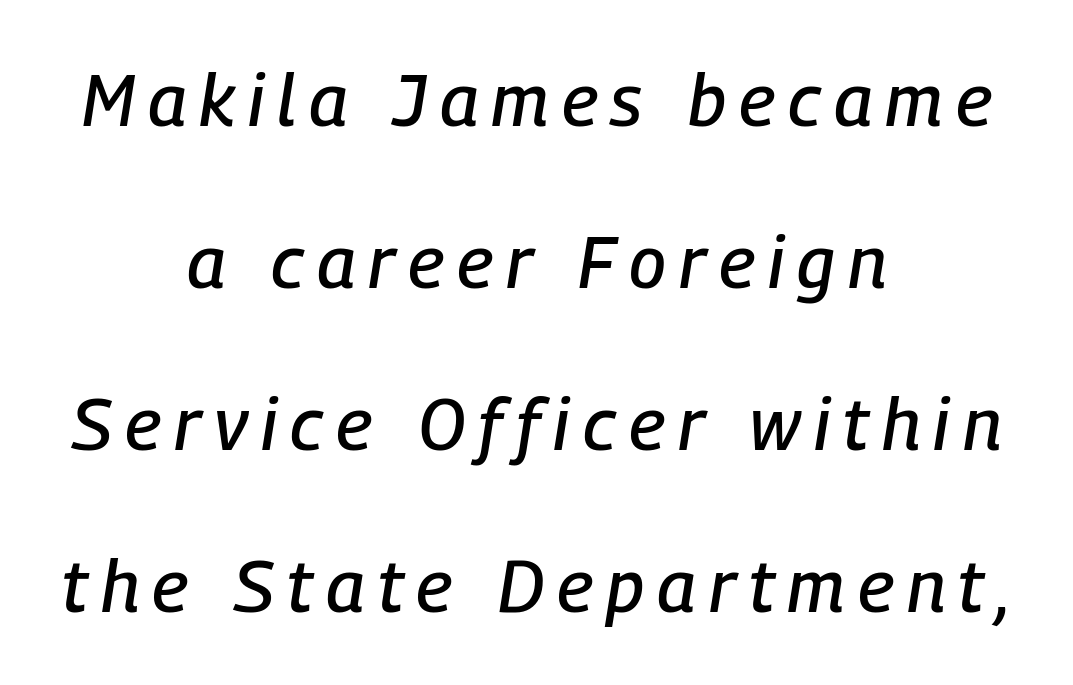
The image shows 73 px condensed type, italic (leaning right); set centered, loose line spacing (2.22x), not underlined; low stroke contrast and a medium x-height.
